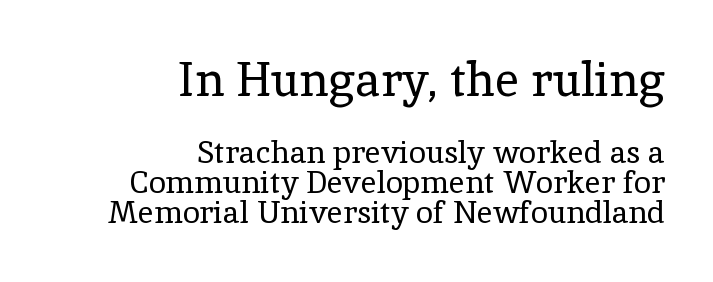
The image shows 47 px regular-weight serif type, upright; set right-aligned, tight line spacing (0.97x), normal letter spacing, not underlined; the first (top) block is 1.52x larger; a medium x-height.
